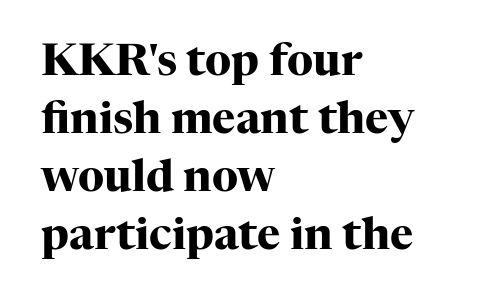
The image shows 44 px heavy serif type, upright; set left-aligned, normal line spacing (1.32x), normal letter spacing, not underlined; high stroke contrast and a medium x-height.
